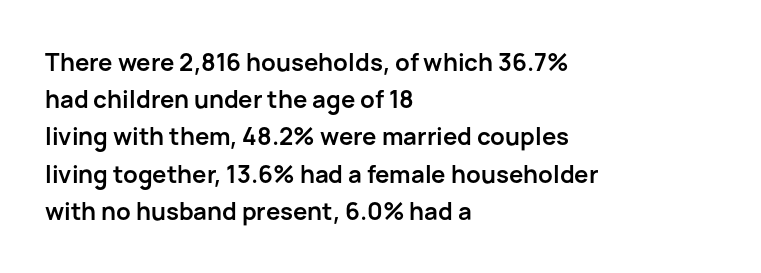
{"italic": "no", "bold": "yes", "underline": "no", "align": "left", "line_spacing": "normal", "line_spacing_ratio": 1.55, "letter_spacing": "normal", "letter_spacing_em": 0.0, "glyph_px": 24}
